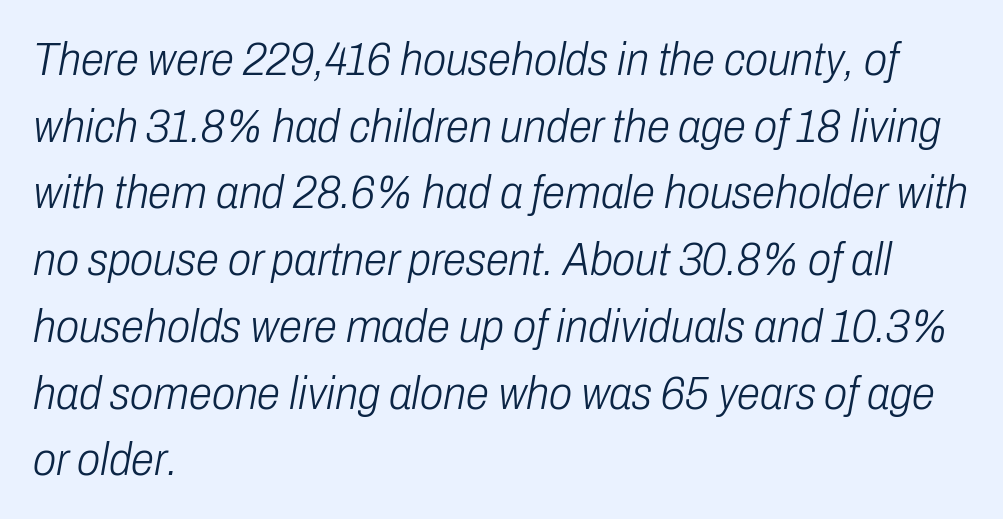
The image shows 47 px light, condensed type, italic (leaning right); set left-aligned, normal line spacing (1.42x), normal letter spacing, not underlined; low stroke contrast and a medium x-height.
